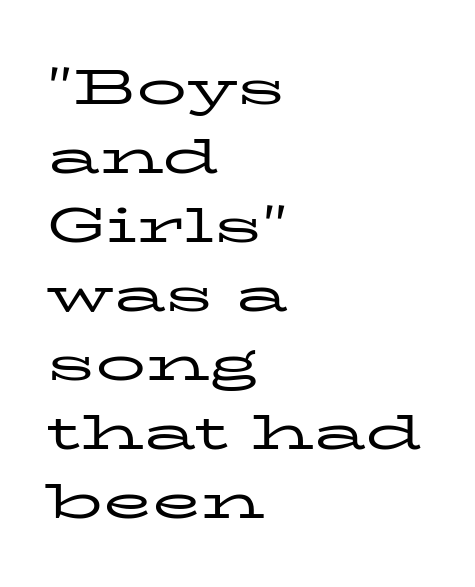
The image shows 50 px regular-weight, wide serif type, upright; set left-aligned, normal line spacing (1.38x), normal letter spacing, not underlined; low stroke contrast and a medium x-height.
